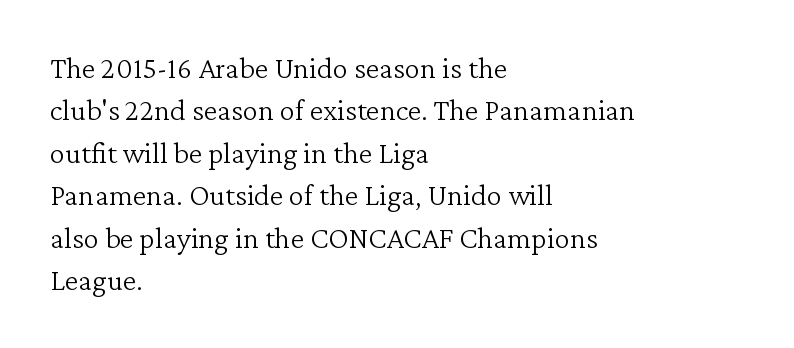
Only glyphs here, with clear space below each row. The strokes carry an ordinary text weight at most. The glyphs in this specimen are seriffed. What's the leading like? Ordinary, nothing unusual. A typesetter would mark this as roman, not italic.
